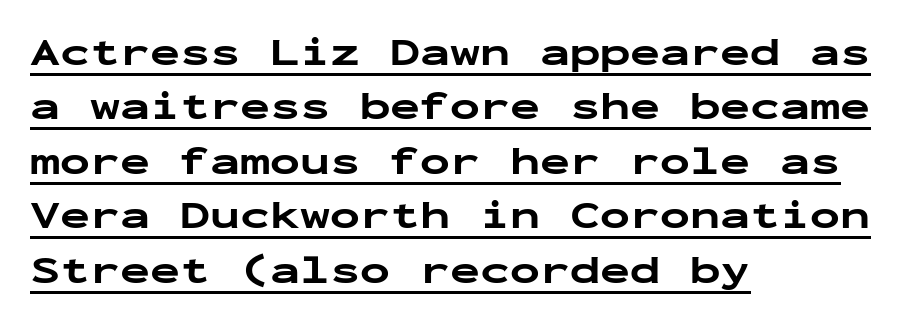
{"serif": "no", "italic": "no", "bold": "yes", "weight": "bold", "width": "wide", "stroke_contrast": "low", "x_height": "medium", "monospaced": "yes", "underline": "yes", "align": "left", "line_spacing": "normal", "line_spacing_ratio": 1.36, "letter_spacing": "normal", "letter_spacing_em": 0.0, "glyph_px": 40}
